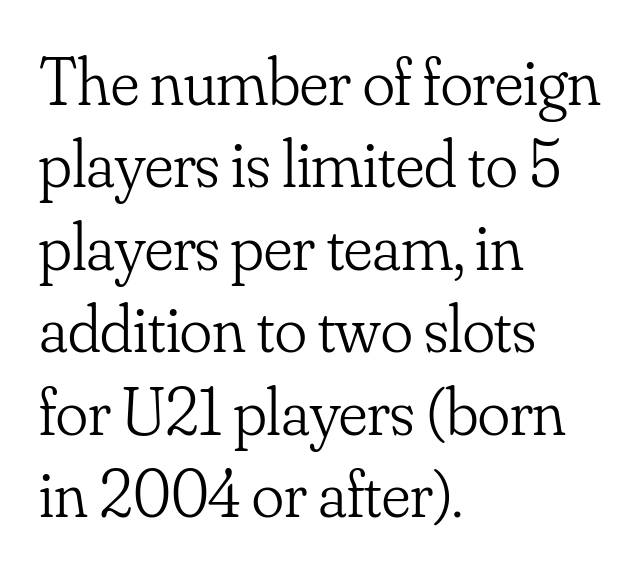
The image shows 67 px light serif type, upright; set left-aligned, line spacing 1.23x, normal letter spacing, not underlined; low stroke contrast and a small x-height.
